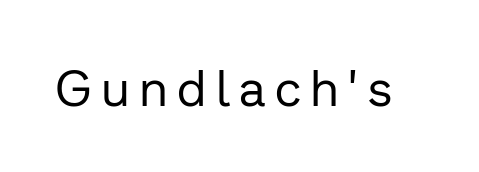
{"serif": "no", "italic": "no", "bold": "no", "weight": "regular", "width": "normal", "stroke_contrast": "low", "x_height": "medium", "monospaced": "no", "underline": "no", "glyph_px": 50}
